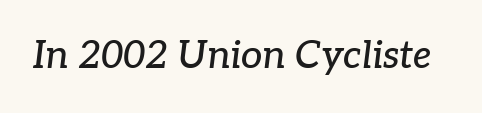
These lines are rendered in a variable-pitch font. This sample uses an oblique cut, with every glyph tilted off the vertical. The type family on display is of the serif kind. Lines of text with bare space underneath. Spacing between characters is what you'd get straight out of the box.
